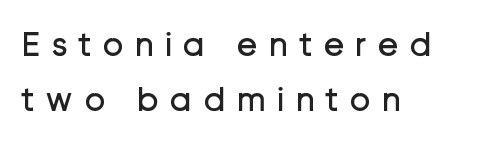
Ordinary non-slanted type is in use. The passage shown stacks its lines at a standard gap. Decoration check: the copy has no underline. The typesetting does not lean heavy: it is not bold.
